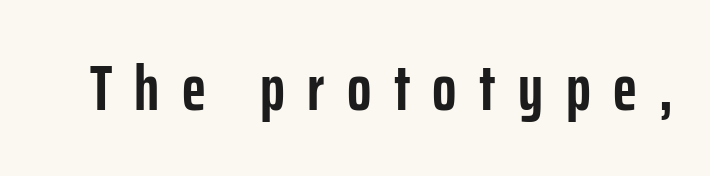
The image shows 64 px semibold, condensed sans-serif type, upright; set unusually wide letter spacing (+0.35 em), not underlined; low stroke contrast and a medium x-height.
